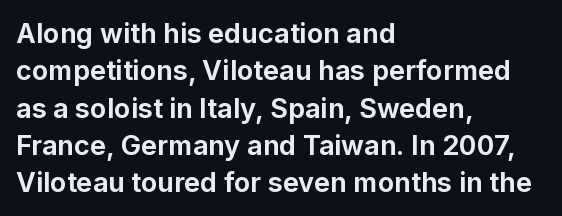
The image shows 27 px bold type, upright; set left-aligned, normal line spacing (1.38x), normal letter spacing, not underlined.
